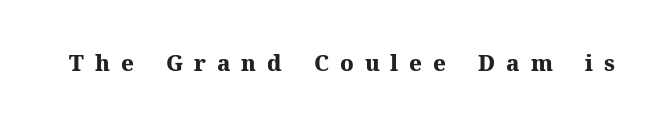
{"italic": "no", "bold": "yes", "underline": "no", "letter_spacing": "wide", "letter_spacing_em": 0.49, "glyph_px": 22}
